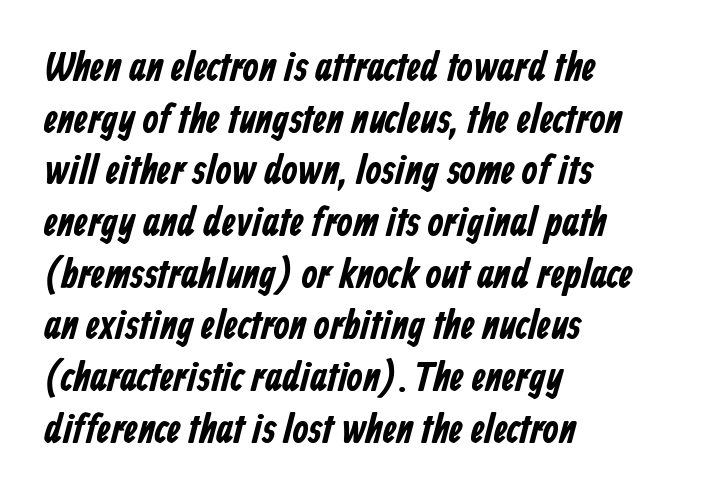
The rendering shows plain stroke endings on the letterforms — a sans-serif design. Just letters on the line, the space beneath them empty. Line beginnings align vertically; line endings do not. The block of text has a typical density, with ordinary space between rows. Letter spacing: default.
